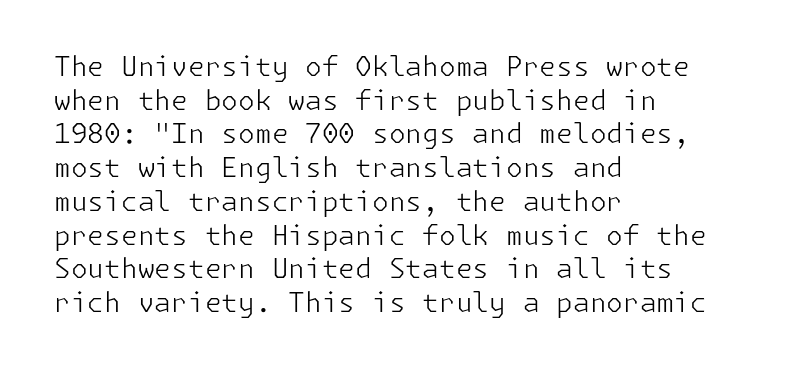
The image shows 27 px text type, upright; set left-aligned, normal line spacing (1.25x), normal letter spacing, not underlined.
